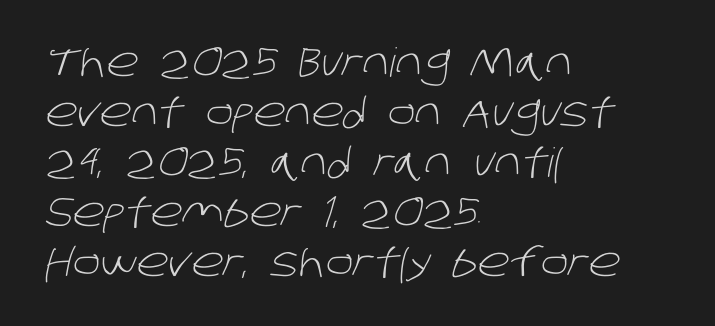
{"serif": "no", "bold": "no", "weight": "light", "width": "normal", "stroke_contrast": "low", "x_height": "large", "monospaced": "no", "underline": "no", "align": "left", "line_spacing": "normal", "line_spacing_ratio": 1.25, "letter_spacing": "normal", "letter_spacing_em": 0.0, "glyph_px": 40}
